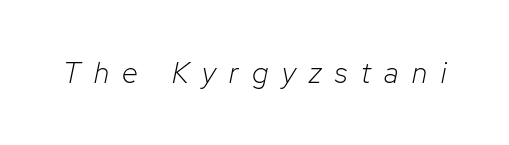
Q: Is the text bold? A: No.
Q: Is the text italic (slanted)? A: Yes, it leans right by about 12 degrees.
Q: Is the text underlined? A: No.
Q: Is the spacing between letters normal or unusually wide? A: Unusually wide.
Q: Width (condensed, normal, or wide)? A: Normal.
Q: Stroke contrast? A: Low.
Q: x-height? A: Medium.
Q: Monospaced? A: No.
